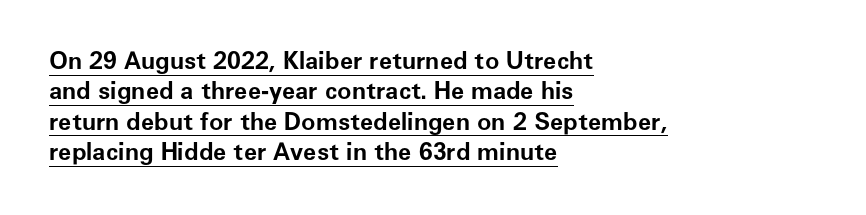
In terms of letterspacing, this is plain default setting. Line spacing here is normal. The glyphs have the mass of a bold cut. Horizontal alignment here is leftward, the default for most running prose. When letters stand straight like this, we call the style roman or upright.
